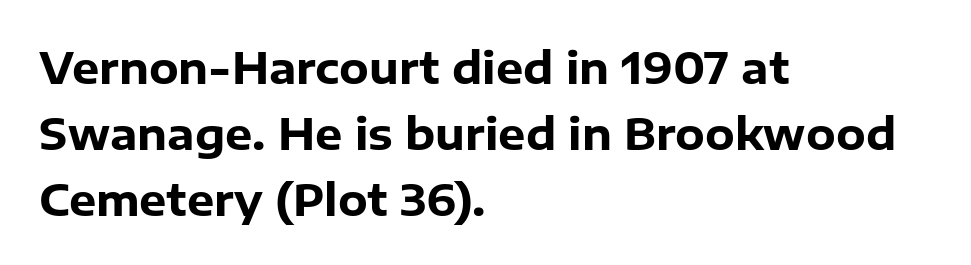
Q: Is the text bold? A: Yes.
Q: Is the text italic (slanted)? A: No, it is upright.
Q: Is the typeface a serif or a sans-serif typeface? A: Sans-serif.
Q: Is the text underlined? A: No.
Q: How is the paragraph aligned? A: Left-aligned.
Q: Is the spacing between letters normal or unusually wide? A: Normal.
Q: Is the spacing between lines tight, normal or loose? A: Normal.
Q: Width (condensed, normal, or wide)? A: Normal.
Q: Stroke contrast? A: Low.
Q: x-height? A: Medium.
Q: Monospaced? A: No.
